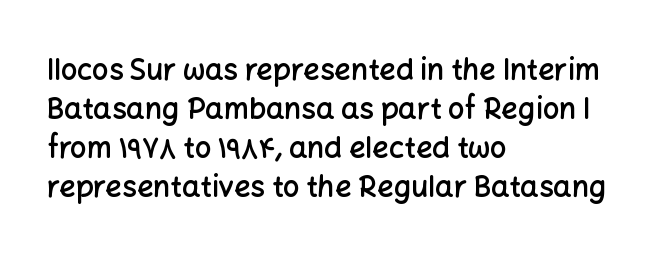
Q: Is the text bold? A: Semi-bold.
Q: Is the text italic (slanted)? A: No, it is upright.
Q: Is the typeface a serif or a sans-serif typeface? A: Sans-serif.
Q: Is the text underlined? A: No.
Q: How is the paragraph aligned? A: Left-aligned.
Q: Is the spacing between letters normal or unusually wide? A: Normal.
Q: Is the spacing between lines tight, normal or loose? A: Normal.
Q: Width (condensed, normal, or wide)? A: Normal.
Q: Stroke contrast? A: Low.
Q: x-height? A: Medium.
Q: Monospaced? A: No.
